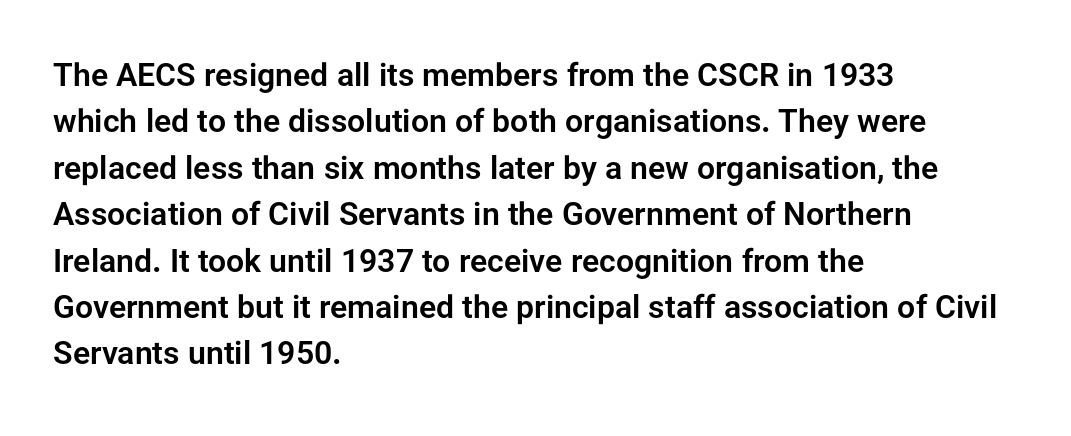
Q: Is the text italic (slanted)? A: No, it is upright.
Q: Is the typeface a serif or a sans-serif typeface? A: Sans-serif.
Q: Is the text underlined? A: No.
Q: How is the paragraph aligned? A: Left-aligned.
Q: Is the spacing between letters normal or unusually wide? A: Normal.
Q: Is the spacing between lines tight, normal or loose? A: Normal.
Q: Width (condensed, normal, or wide)? A: Normal.
Q: Stroke contrast? A: Low.
Q: x-height? A: Medium.
Q: Monospaced? A: No.
